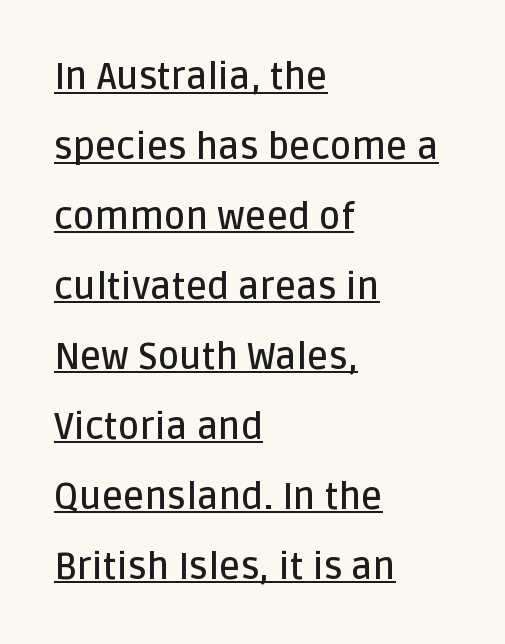
The image shows 37 px semibold sans-serif type, upright; set left-aligned, line spacing 1.89x, normal letter spacing, underlined; low stroke contrast and a large x-height.
